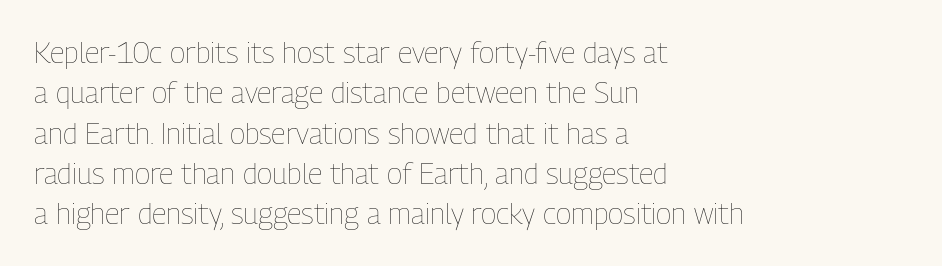
The image shows 29 px thin, condensed type, upright; set left-aligned, normal line spacing (1.39x), normal letter spacing, not underlined; low stroke contrast and a medium x-height.
